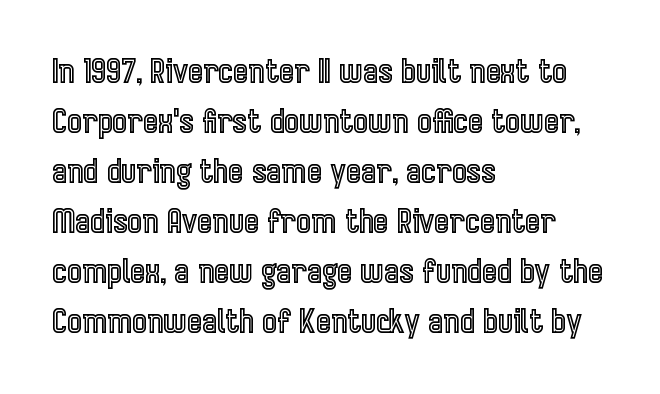
Q: Is the text italic (slanted)? A: No, it is upright.
Q: Is the text underlined? A: No.
Q: How is the paragraph aligned? A: Left-aligned.
Q: Is the spacing between letters normal or unusually wide? A: Normal.
Q: Is the spacing between lines tight, normal or loose? A: Normal.
Q: Width (condensed, normal, or wide)? A: Condensed.
Q: x-height? A: Medium.
Q: Monospaced? A: No.
